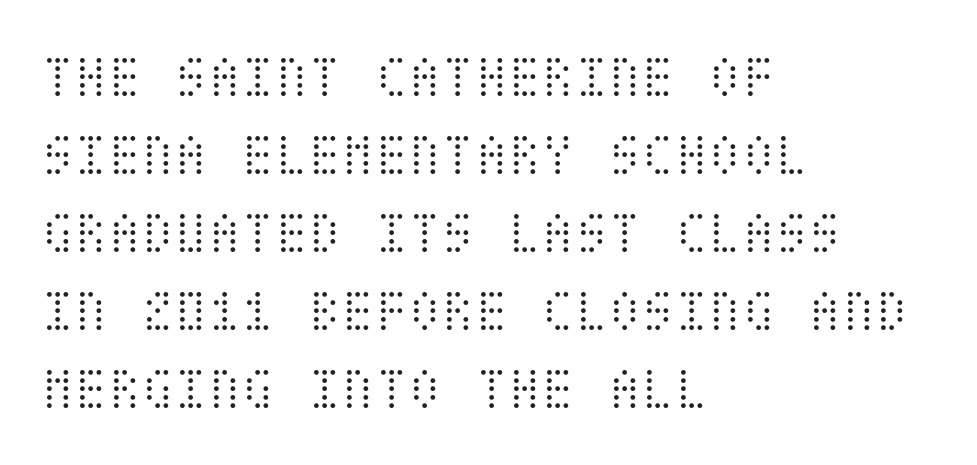
The image shows 61 px light, condensed type, upright; set left-aligned, normal line spacing (1.28x), normal letter spacing, not underlined; medium stroke contrast and a large x-height.
